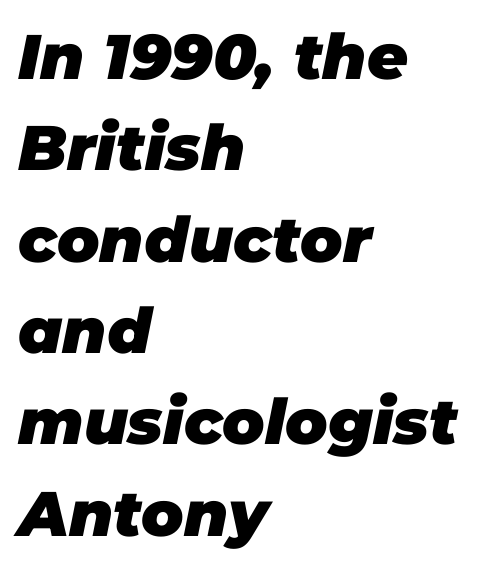
{"italic": "yes", "lean": "right", "slant_degrees": 11, "bold": "yes", "weight": "heavy", "width": "normal", "stroke_contrast": "low", "x_height": "large", "monospaced": "no", "underline": "no", "align": "left", "line_spacing": "normal", "line_spacing_ratio": 1.45, "letter_spacing": "normal", "letter_spacing_em": 0.0, "glyph_px": 63}
